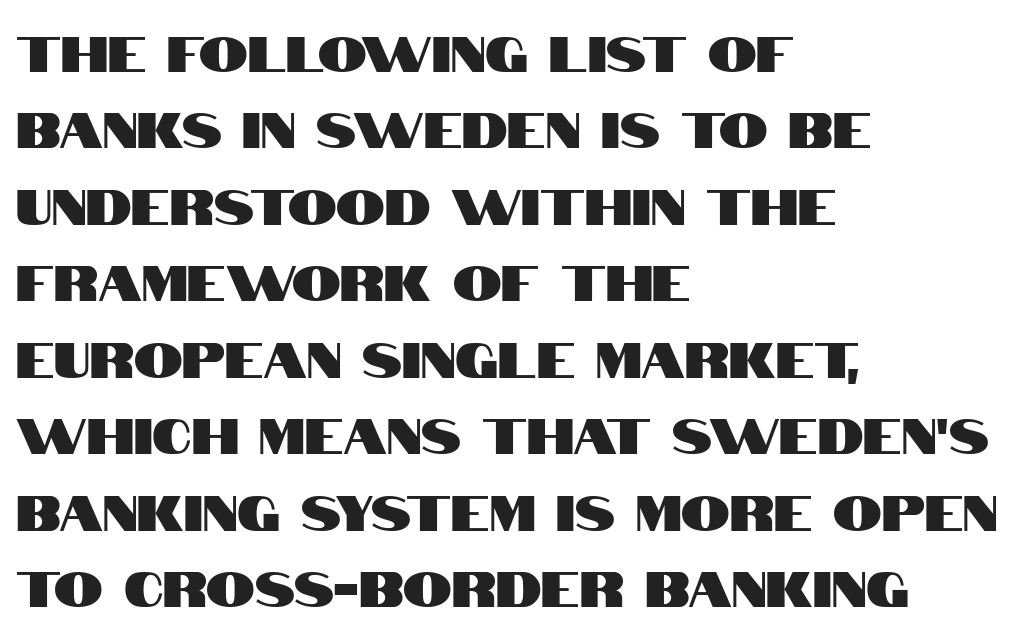
Q: Is the text italic (slanted)? A: No, it is upright.
Q: Is the typeface a serif or a sans-serif typeface? A: Sans-serif.
Q: Is the text underlined? A: No.
Q: How is the paragraph aligned? A: Left-aligned.
Q: Is the spacing between letters normal or unusually wide? A: Normal.
Q: Is the spacing between lines tight, normal or loose? A: Normal.
Q: Width (condensed, normal, or wide)? A: Condensed.
Q: Stroke contrast? A: High.
Q: x-height? A: Large.
Q: Monospaced? A: No.
